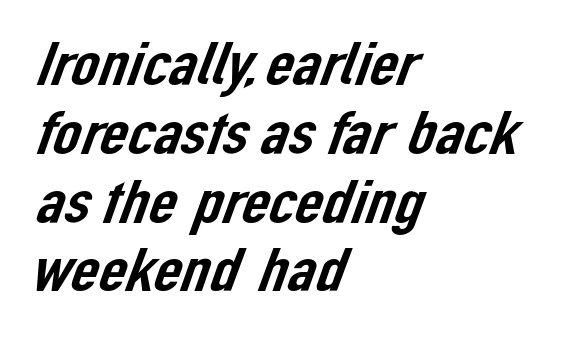
{"serif": "no", "width": "normal", "stroke_contrast": "low", "x_height": "medium", "monospaced": "no", "underline": "no", "align": "left", "line_spacing": "tight", "line_spacing_ratio": 1.11, "letter_spacing": "normal", "letter_spacing_em": 0.0, "glyph_px": 62}
